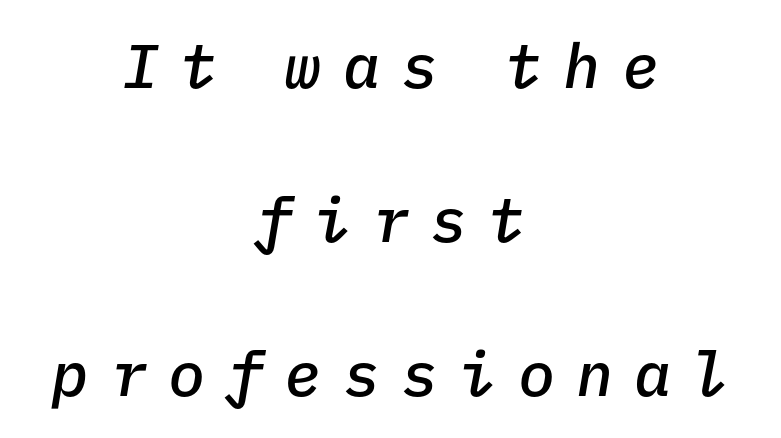
{"italic": "yes", "lean": "right", "slant_degrees": 9, "bold": "semi", "weight": "semibold", "width": "normal", "stroke_contrast": "low", "x_height": "medium", "monospaced": "yes", "underline": "no", "align": "center", "line_spacing": "loose", "line_spacing_ratio": 2.48, "letter_spacing": "wide", "letter_spacing_em": 0.34, "glyph_px": 62}
